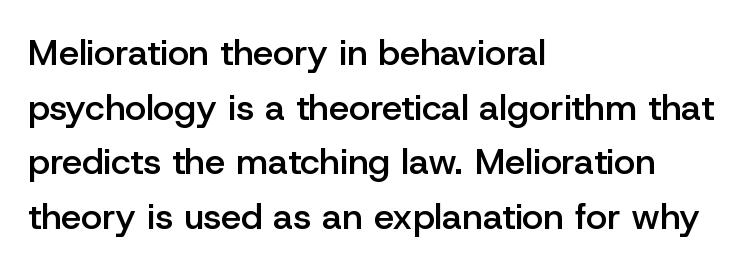
{"serif": "no", "italic": "no", "bold": "semi", "weight": "semibold", "width": "normal", "stroke_contrast": "low", "x_height": "medium", "monospaced": "no", "underline": "no", "align": "left", "line_spacing": "normal", "line_spacing_ratio": 1.52, "letter_spacing": "normal", "letter_spacing_em": 0.0, "glyph_px": 36}
